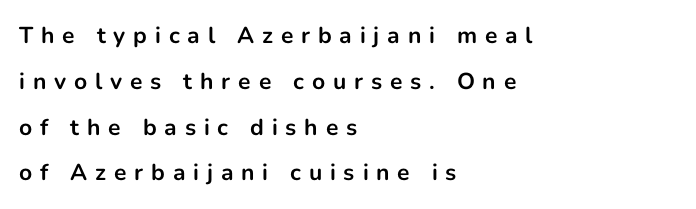
Q: Is the text bold? A: Yes.
Q: Is the text italic (slanted)? A: No, it is upright.
Q: Is the text underlined? A: No.
Q: How is the paragraph aligned? A: Left-aligned.
Q: Is the spacing between letters normal or unusually wide? A: Unusually wide.
Q: Is the spacing between lines tight, normal or loose? A: Loose.
